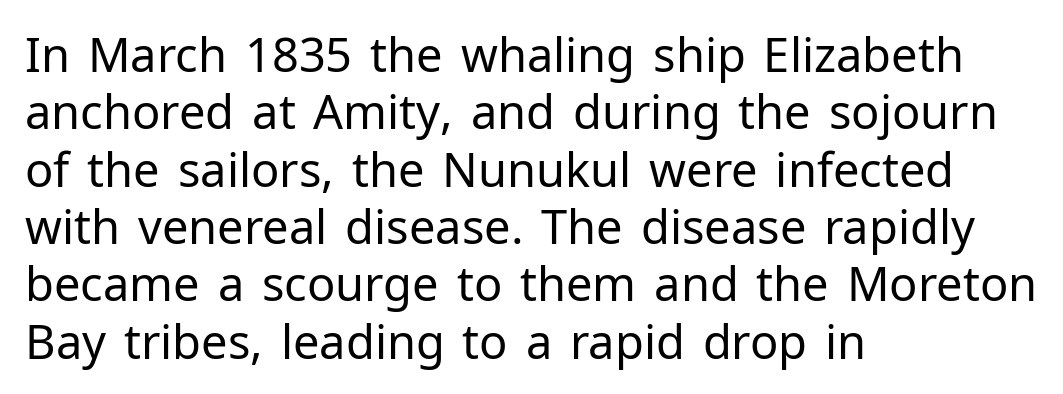
The image shows 47 px regular-weight sans-serif type, upright; set left-aligned, line spacing 1.22x, normal letter spacing, not underlined; low stroke contrast and a medium x-height.
